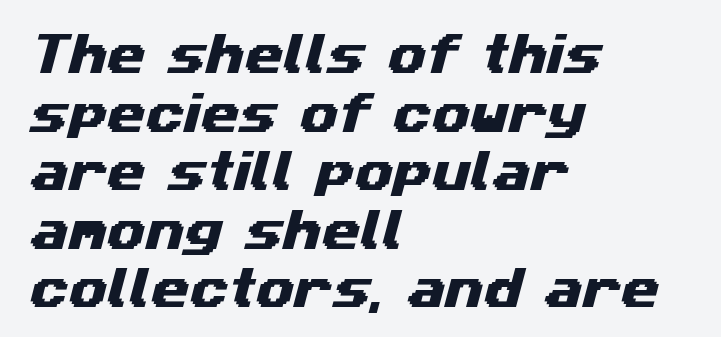
{"serif": "no", "width": "wide", "stroke_contrast": "medium", "x_height": "medium", "monospaced": "no", "underline": "no", "align": "left", "line_spacing": "normal", "line_spacing_ratio": 1.33, "letter_spacing": "normal", "letter_spacing_em": 0.0, "glyph_px": 44}
